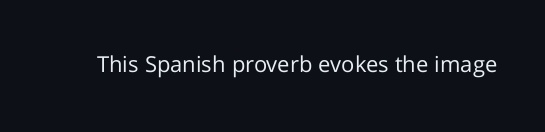
Q: Is the text bold? A: No.
Q: Is the text italic (slanted)? A: No, it is upright.
Q: Is the text underlined? A: No.
Q: Is the spacing between letters normal or unusually wide? A: Normal.
